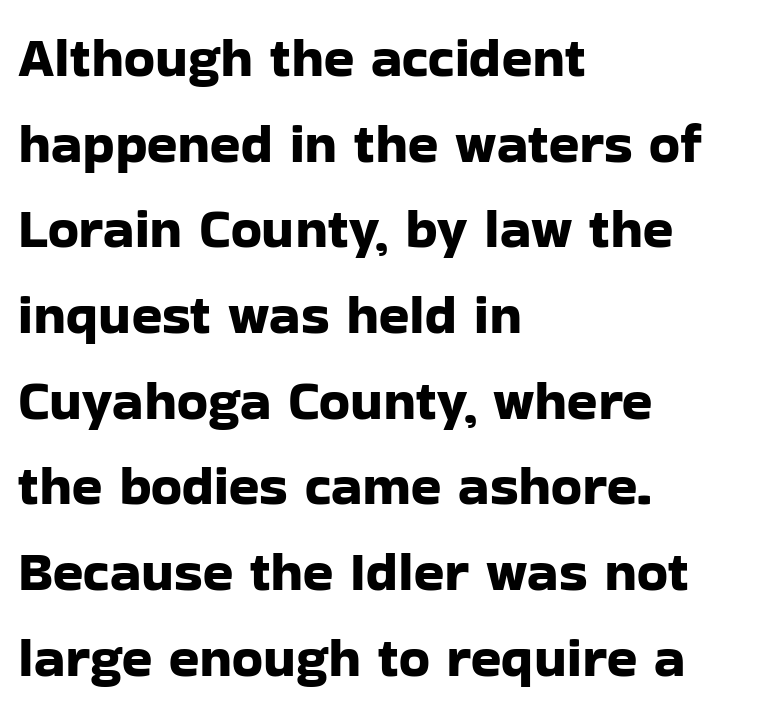
The image shows 56 px sans-serif type, upright; set left-aligned, normal line spacing (1.53x), normal letter spacing, not underlined; low stroke contrast and a medium x-height.
